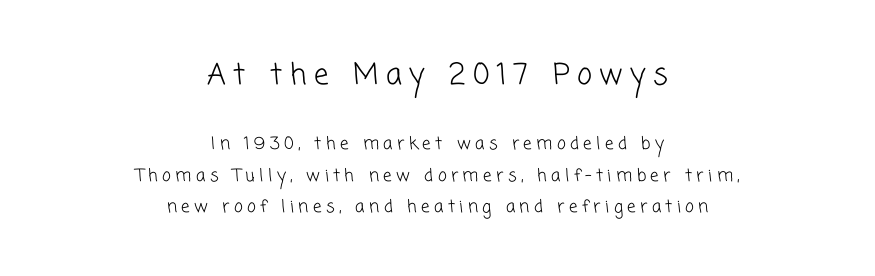
The image shows 29 px light sans-serif type; set centered, line spacing 1.86x, unusually wide letter spacing (+0.26 em), not underlined; the first (top) block is 1.71x larger; low stroke contrast and a medium x-height.
